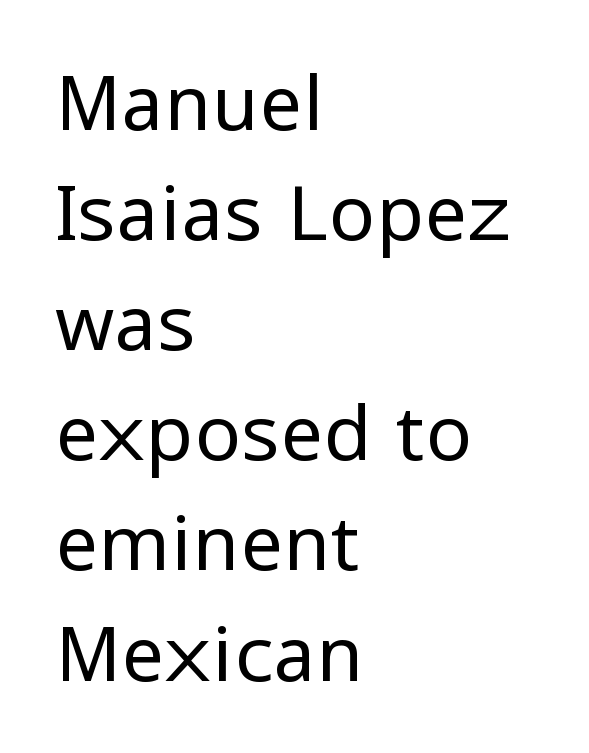
Q: Is the text bold? A: No.
Q: Is the text italic (slanted)? A: No, it is upright.
Q: Is the typeface a serif or a sans-serif typeface? A: Sans-serif.
Q: Is the text underlined? A: No.
Q: How is the paragraph aligned? A: Left-aligned.
Q: Is the spacing between letters normal or unusually wide? A: Normal.
Q: Is the spacing between lines tight, normal or loose? A: Normal.
Q: Width (condensed, normal, or wide)? A: Normal.
Q: Stroke contrast? A: Low.
Q: x-height? A: Medium.
Q: Monospaced? A: No.
